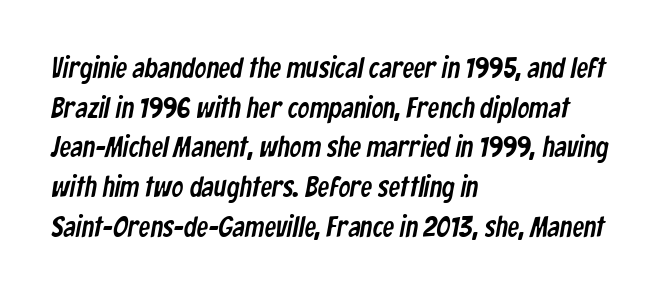
The rendering shows plain stroke endings on the letterforms — a sans-serif design. A typesetter would call this proportional, since set widths differ per character. Descenders hang freely into open space. Tracking here is standard; glyphs follow each other at the usual distance. The lines are quadded left.
